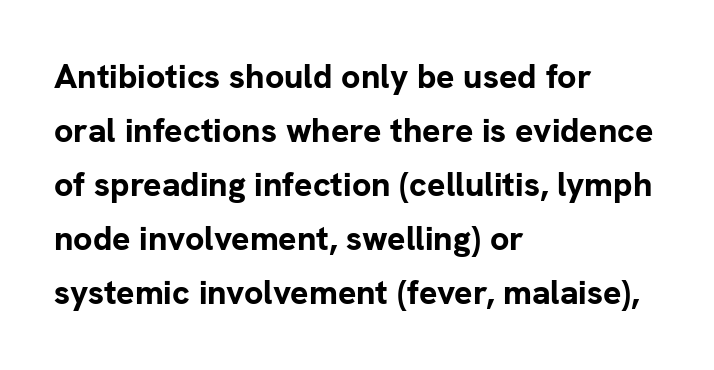
The image shows 34 px bold sans-serif type, upright; set left-aligned, normal line spacing (1.59x), normal letter spacing, not underlined; low stroke contrast and a medium x-height.
